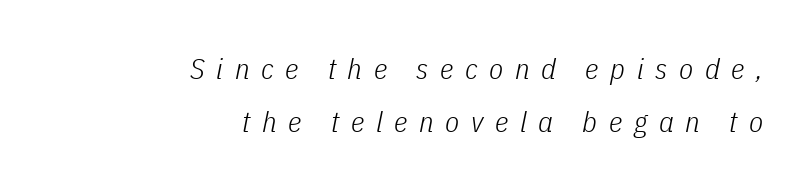
Q: Is the text bold? A: No.
Q: Is the text italic (slanted)? A: Yes, it leans right by about 11 degrees.
Q: Is the text underlined? A: No.
Q: How is the paragraph aligned? A: Right-aligned.
Q: Is the spacing between letters normal or unusually wide? A: Unusually wide.
Q: Width (condensed, normal, or wide)? A: Condensed.
Q: Stroke contrast? A: Low.
Q: x-height? A: Medium.
Q: Monospaced? A: No.
